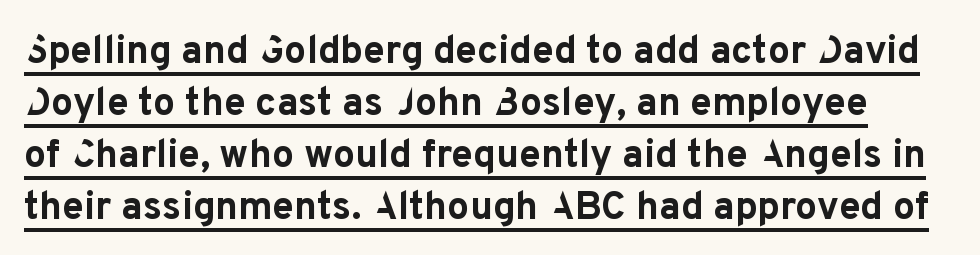
Q: Is the text bold? A: Yes.
Q: Is the text italic (slanted)? A: No, it is upright.
Q: Is the typeface a serif or a sans-serif typeface? A: Sans-serif.
Q: Is the text underlined? A: Yes.
Q: Is the spacing between letters normal or unusually wide? A: Normal.
Q: Is the spacing between lines tight, normal or loose? A: Normal.
Q: Width (condensed, normal, or wide)? A: Normal.
Q: Stroke contrast? A: Low.
Q: x-height? A: Medium.
Q: Monospaced? A: No.
